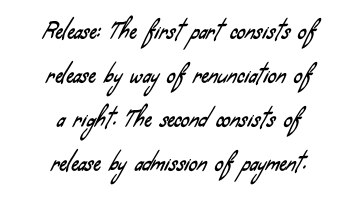
Q: Is the text underlined? A: No.
Q: How is the paragraph aligned? A: Centered.
Q: Is the spacing between letters normal or unusually wide? A: Normal.
Q: Is the spacing between lines tight, normal or loose? A: Loose.
